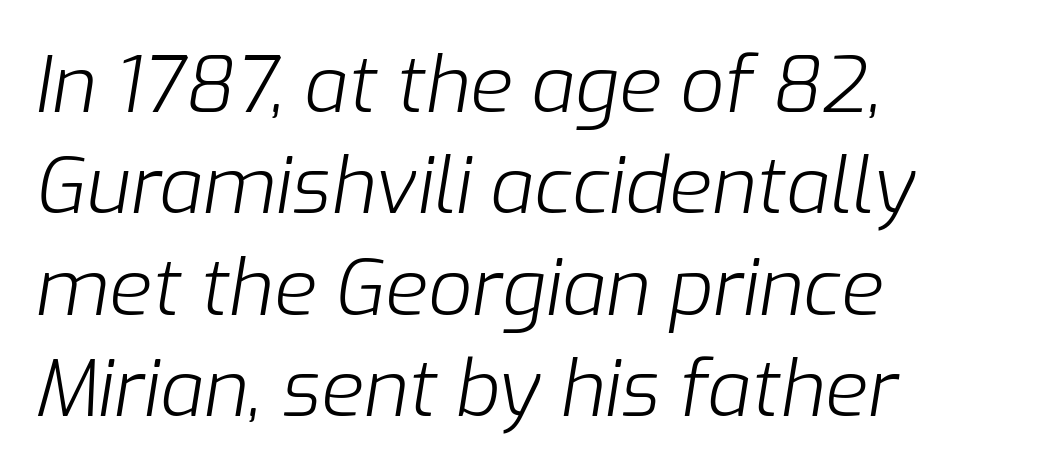
You could not count columns in this text — the font is proportionally spaced. Reading down the column, the eye jumps a familiar distance to each next line. A classic flush-left, rag-right setting is used for this passage. The gap between lines stays unmarked. The line texture is even and compact thanks to regular tracking. Stroke thickness stays within the range of a standard reading face or lighter.
